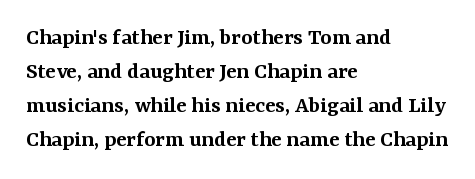
{"italic": "no", "bold": "semi", "underline": "no", "align": "left", "line_spacing": "normal", "line_spacing_ratio": 1.41, "letter_spacing": "normal", "letter_spacing_em": 0.0, "glyph_px": 24}
